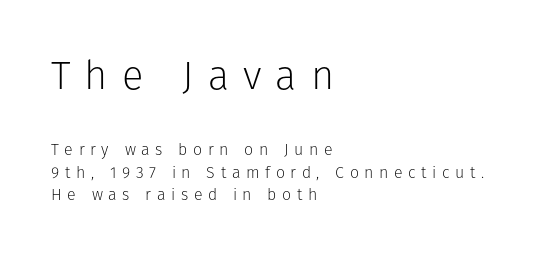
{"serif": "no", "italic": "no", "bold": "no", "weight": "light", "width": "normal", "stroke_contrast": "low", "x_height": "medium", "monospaced": "no", "underline": "no", "align": "left", "line_spacing": "normal", "line_spacing_ratio": 1.42, "letter_spacing": "wide", "letter_spacing_em": 0.35, "larger_block": "first", "size_ratio": 2.5, "glyph_px": 40}
